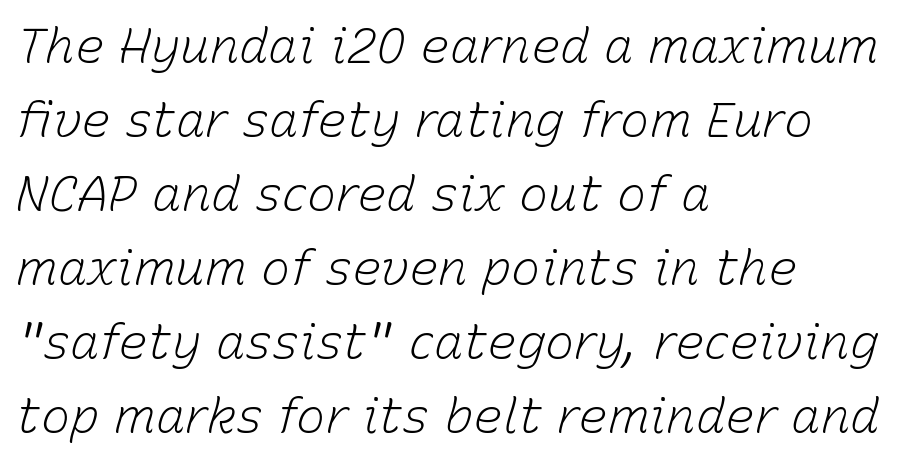
Q: Is the text bold? A: No.
Q: Is the text italic (slanted)? A: Yes, it leans right by about 15 degrees.
Q: Is the text underlined? A: No.
Q: How is the paragraph aligned? A: Left-aligned.
Q: Is the spacing between letters normal or unusually wide? A: Normal.
Q: Is the spacing between lines tight, normal or loose? A: Normal.
Q: Width (condensed, normal, or wide)? A: Normal.
Q: Stroke contrast? A: Low.
Q: x-height? A: Medium.
Q: Monospaced? A: No.
